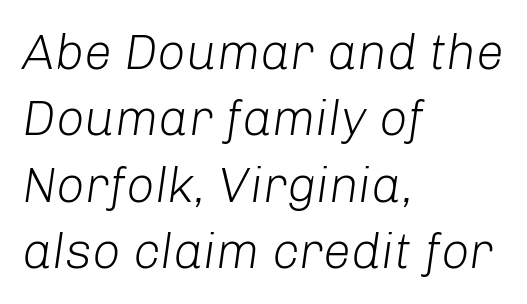
The image shows 50 px light type, italic (leaning right); set left-aligned, normal line spacing (1.33x), normal letter spacing, not underlined; low stroke contrast and a medium x-height.
